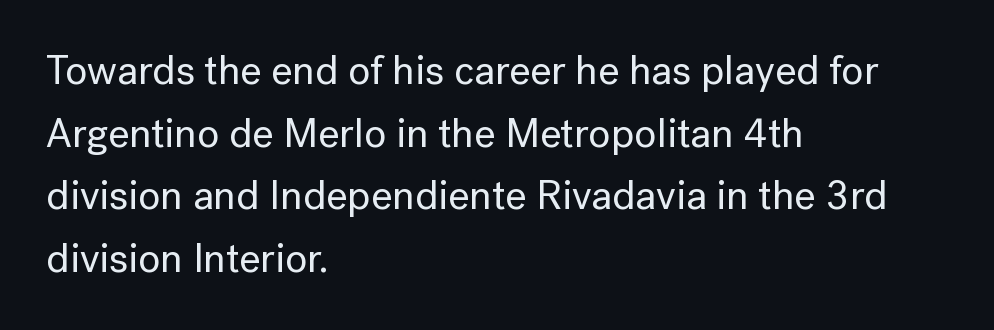
Q: Is the text italic (slanted)? A: No, it is upright.
Q: Is the typeface a serif or a sans-serif typeface? A: Sans-serif.
Q: Is the text underlined? A: No.
Q: How is the paragraph aligned? A: Left-aligned.
Q: Is the spacing between letters normal or unusually wide? A: Normal.
Q: Is the spacing between lines tight, normal or loose? A: Normal.
Q: Width (condensed, normal, or wide)? A: Normal.
Q: Stroke contrast? A: Low.
Q: x-height? A: Medium.
Q: Monospaced? A: No.
